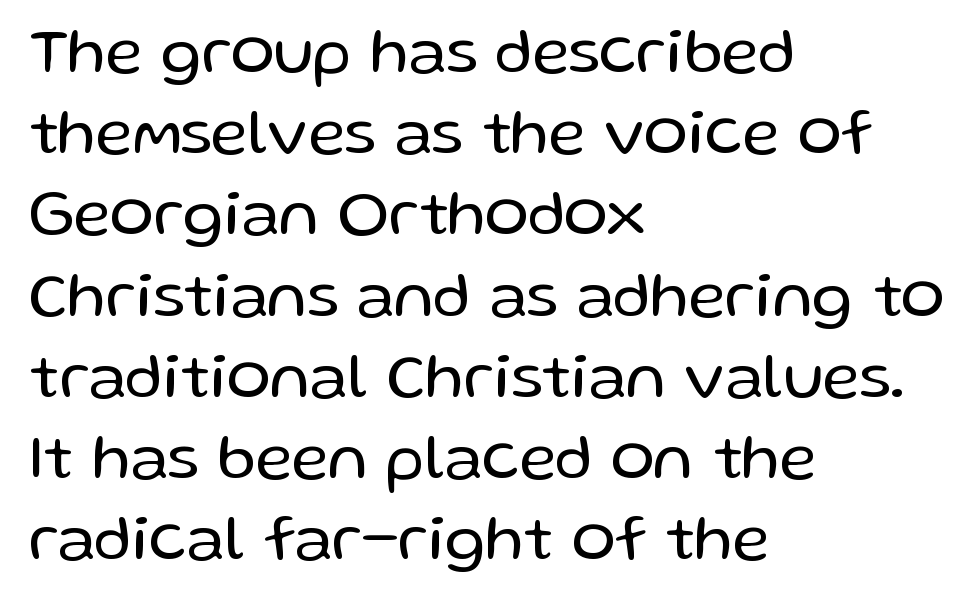
{"serif": "no", "italic": "no", "bold": "no", "weight": "regular", "width": "normal", "stroke_contrast": "low", "x_height": "medium", "monospaced": "no", "underline": "no", "align": "left", "line_spacing": "normal", "line_spacing_ratio": 1.25, "letter_spacing": "normal", "letter_spacing_em": 0.0, "glyph_px": 65}
